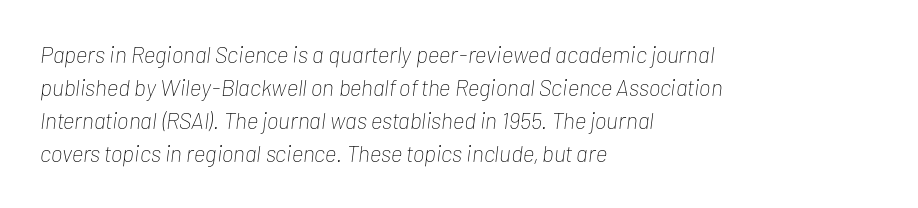
The image shows 23 px text type, italic (leaning right); set left-aligned, normal line spacing (1.44x), normal letter spacing, not underlined.
